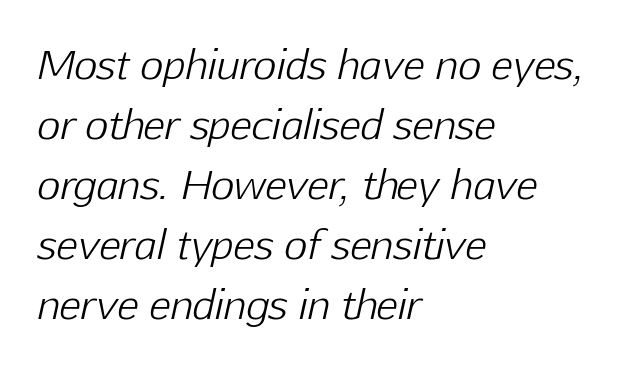
{"italic": "yes", "lean": "right", "slant_degrees": 12, "bold": "no", "weight": "light", "width": "normal", "stroke_contrast": "low", "x_height": "medium", "monospaced": "no", "underline": "no", "align": "left", "line_spacing": "normal", "line_spacing_ratio": 1.5, "letter_spacing": "normal", "letter_spacing_em": 0.0, "glyph_px": 40}
